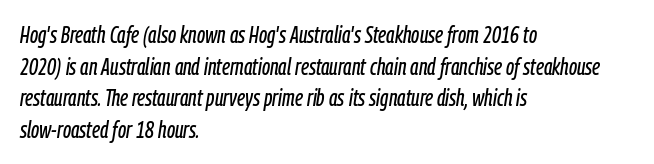
The image shows 23 px text type, italic (leaning right); set left-aligned, normal line spacing (1.37x), normal letter spacing, not underlined.
